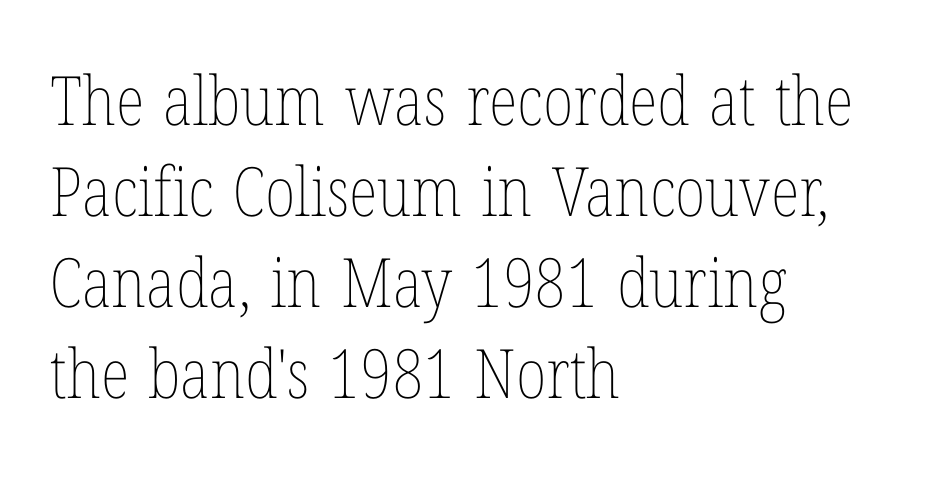
Line starts are locked; line ends wander. The line-height multiplier appears to be the usual default. The face used here is proportionally spaced, like ordinary book or web type. Nothing heavy about these letters — not bold at all. The letters sit at their default tracking, neither squeezed nor spread. Nobody drew a line under any word here.
